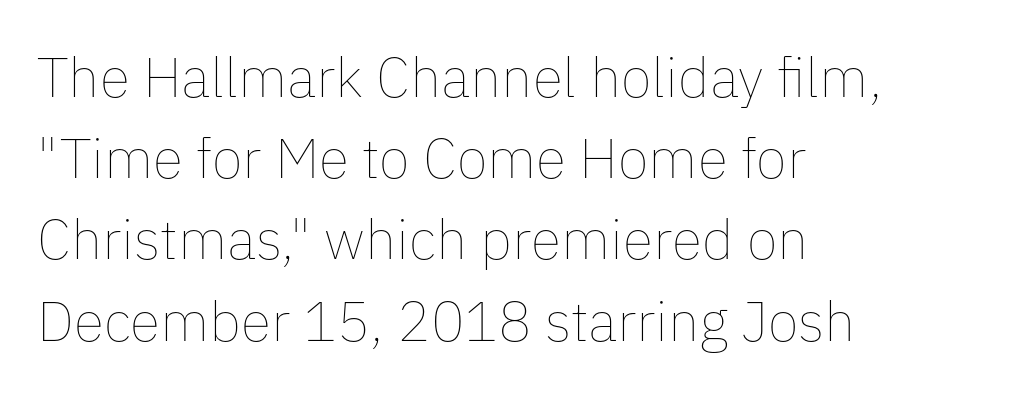
The image shows 56 px thin type, upright; set left-aligned, normal line spacing (1.45x), normal letter spacing, not underlined; low stroke contrast and a medium x-height.
